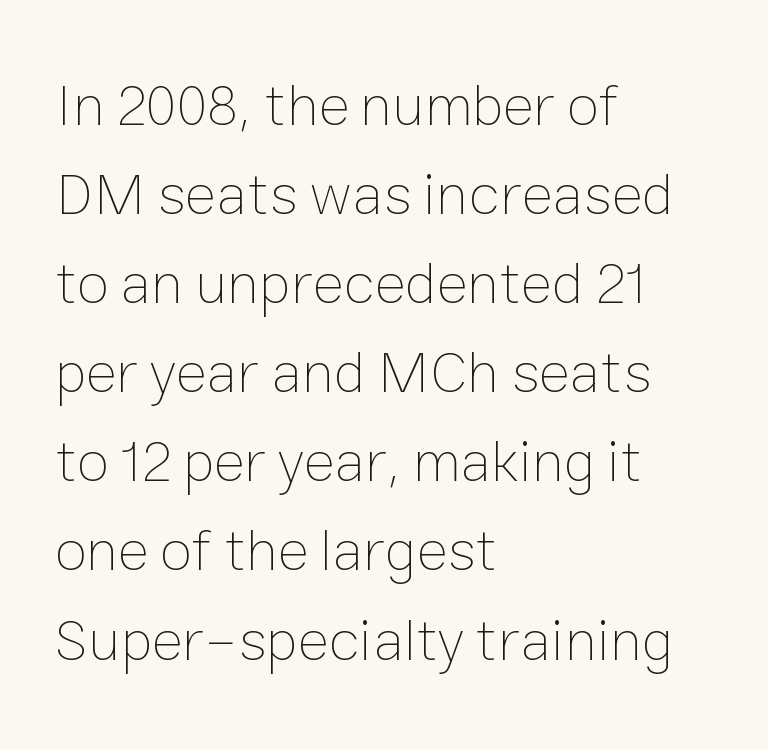
The axis of the letterforms is exactly vertical. The font sits on the lighter half of the weight spectrum, regular included. Regular leading. Every row of glyphs begins at an identical x-position on the left. This rendering leaves character spacing at its baseline value. Just letters on the line, the space beneath them empty.
